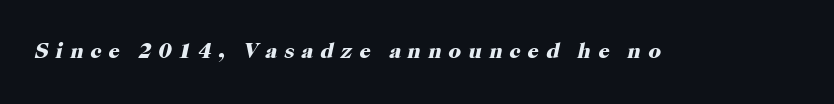
{"italic": "yes", "lean": "right", "slant_degrees": 12, "bold": "yes", "underline": "no", "letter_spacing": "wide", "letter_spacing_em": 0.32, "glyph_px": 22}
